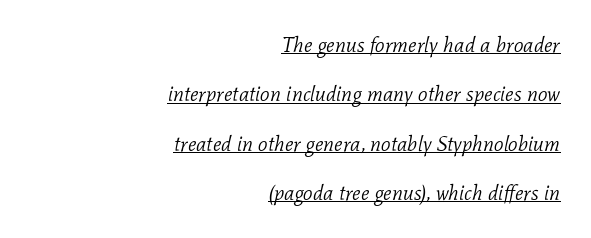
{"italic": "yes", "lean": "right", "slant_degrees": 11, "bold": "no", "underline": "yes", "align": "right", "line_spacing": "loose", "line_spacing_ratio": 2.35, "letter_spacing": "normal", "letter_spacing_em": 0.0, "glyph_px": 21}
